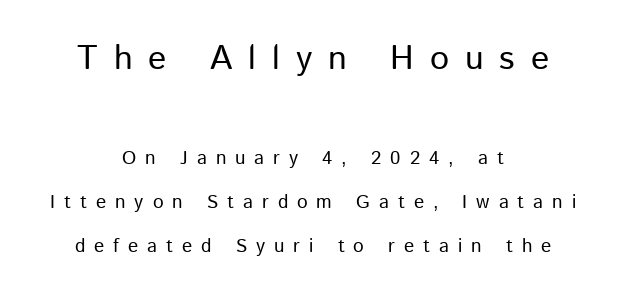
Q: Is the text italic (slanted)? A: No, it is upright.
Q: Is the typeface a serif or a sans-serif typeface? A: Sans-serif.
Q: Is the text underlined? A: No.
Q: How is the paragraph aligned? A: Centered.
Q: Is the spacing between letters normal or unusually wide? A: Unusually wide.
Q: Is the spacing between lines tight, normal or loose? A: Loose.
Q: Which block of text is set in a larger size, the first (top) or the second (bottom)? A: The first (top) one.
Q: Width (condensed, normal, or wide)? A: Normal.
Q: Stroke contrast? A: Low.
Q: x-height? A: Medium.
Q: Monospaced? A: No.
